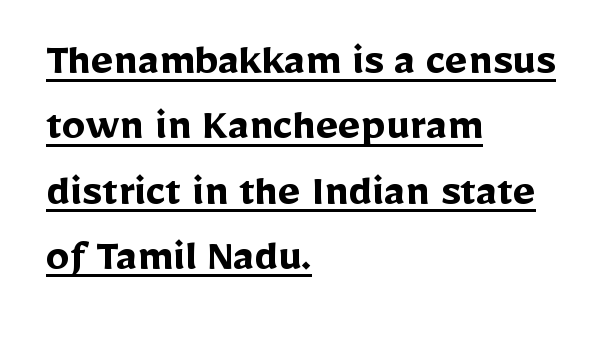
Upright lettering throughout. Notice how the passage keeps a crisp vertical edge on the left only. The lines sit at an ordinary, default distance from one another. The face used here is rendered with its standard letterfit. The passage shown is underscored from start to finish.
